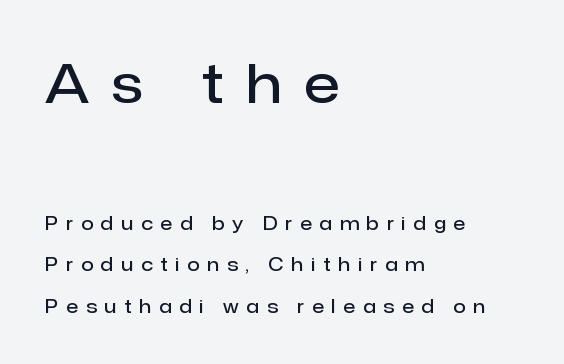
Q: Is the text bold? A: Semi-bold.
Q: Is the text italic (slanted)? A: No, it is upright.
Q: Is the typeface a serif or a sans-serif typeface? A: Sans-serif.
Q: Is the text underlined? A: No.
Q: How is the paragraph aligned? A: Left-aligned.
Q: Is the spacing between letters normal or unusually wide? A: Unusually wide.
Q: Is the spacing between lines tight, normal or loose? A: Loose.
Q: Which block of text is set in a larger size, the first (top) or the second (bottom)? A: The first (top) one.
Q: Width (condensed, normal, or wide)? A: Normal.
Q: Stroke contrast? A: Low.
Q: x-height? A: Medium.
Q: Monospaced? A: No.
